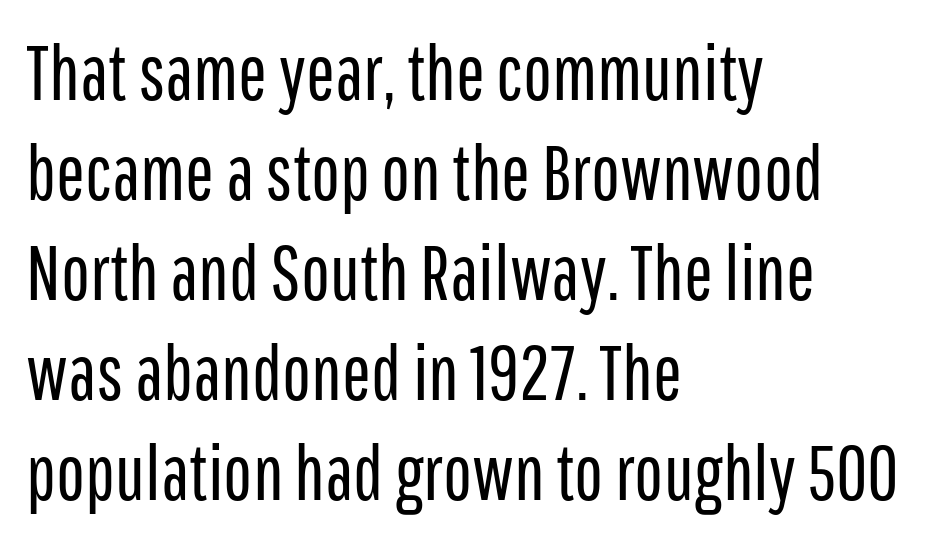
A bare baseline throughout the passage. The face used here is a sans, in the tradition of grotesques and geometrics. Summary of weight: not heavy and not bold. Honestly, the letter spacing is just normal — you wouldn't notice it.
